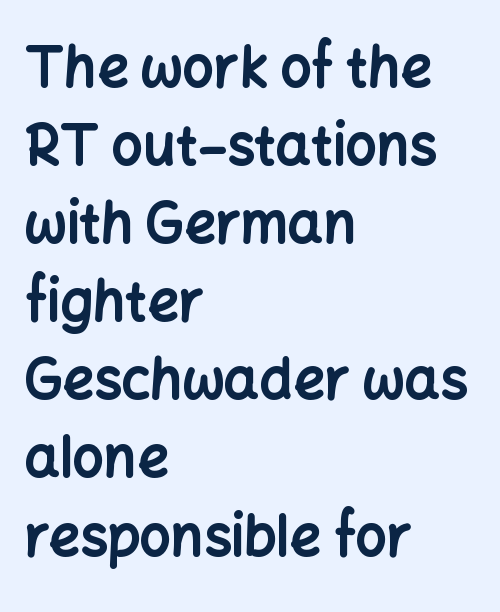
Q: Is the text bold? A: Yes.
Q: Is the text italic (slanted)? A: No, it is upright.
Q: Is the typeface a serif or a sans-serif typeface? A: Sans-serif.
Q: Is the text underlined? A: No.
Q: How is the paragraph aligned? A: Left-aligned.
Q: Is the spacing between letters normal or unusually wide? A: Normal.
Q: Is the spacing between lines tight, normal or loose? A: Normal.
Q: Width (condensed, normal, or wide)? A: Normal.
Q: Stroke contrast? A: Low.
Q: x-height? A: Medium.
Q: Monospaced? A: No.
